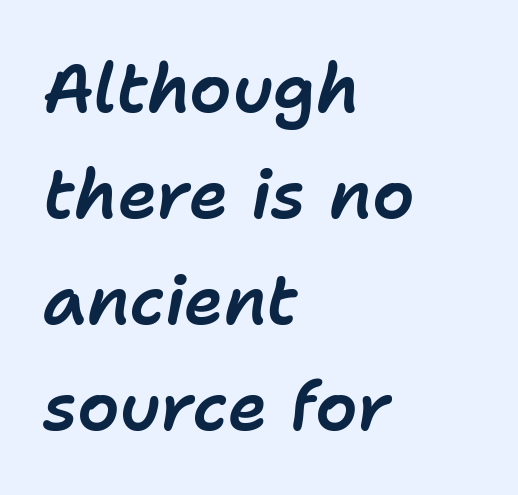
The image shows 67 px text type, italic (leaning right); set left-aligned, normal line spacing (1.58x), normal letter spacing, not underlined; low stroke contrast and a medium x-height.
